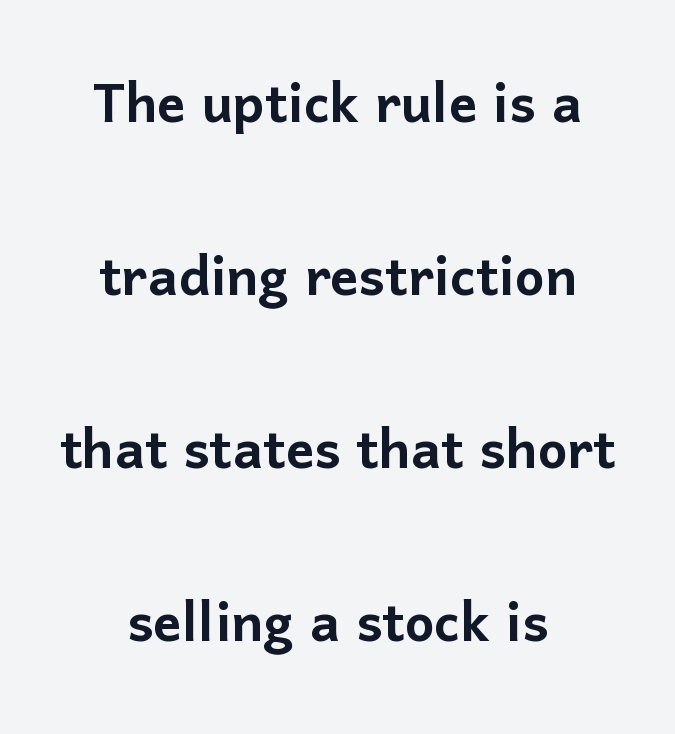
Q: Is the text italic (slanted)? A: No, it is upright.
Q: Is the typeface a serif or a sans-serif typeface? A: Sans-serif.
Q: Is the text underlined? A: No.
Q: How is the paragraph aligned? A: Centered.
Q: Is the spacing between letters normal or unusually wide? A: Normal.
Q: Is the spacing between lines tight, normal or loose? A: Loose.
Q: Width (condensed, normal, or wide)? A: Normal.
Q: Stroke contrast? A: Low.
Q: x-height? A: Medium.
Q: Monospaced? A: No.
